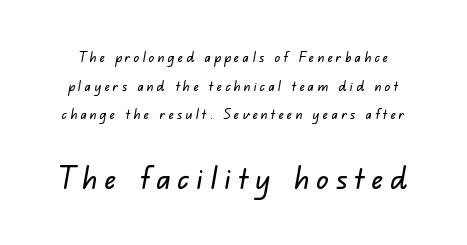
{"serif": "no", "width": "normal", "stroke_contrast": "low", "x_height": "small", "monospaced": "no", "underline": "no", "line_spacing": "loose", "line_spacing_ratio": 2.04, "letter_spacing": "wide", "letter_spacing_em": 0.23, "larger_block": "second", "size_ratio": 2.21, "glyph_px": 31}
